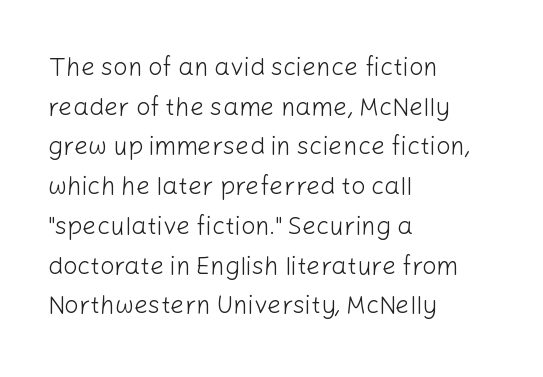
{"italic": "no", "bold": "no", "underline": "no", "align": "left", "line_spacing": "normal", "line_spacing_ratio": 1.59, "letter_spacing": "normal", "letter_spacing_em": 0.0, "glyph_px": 25}
